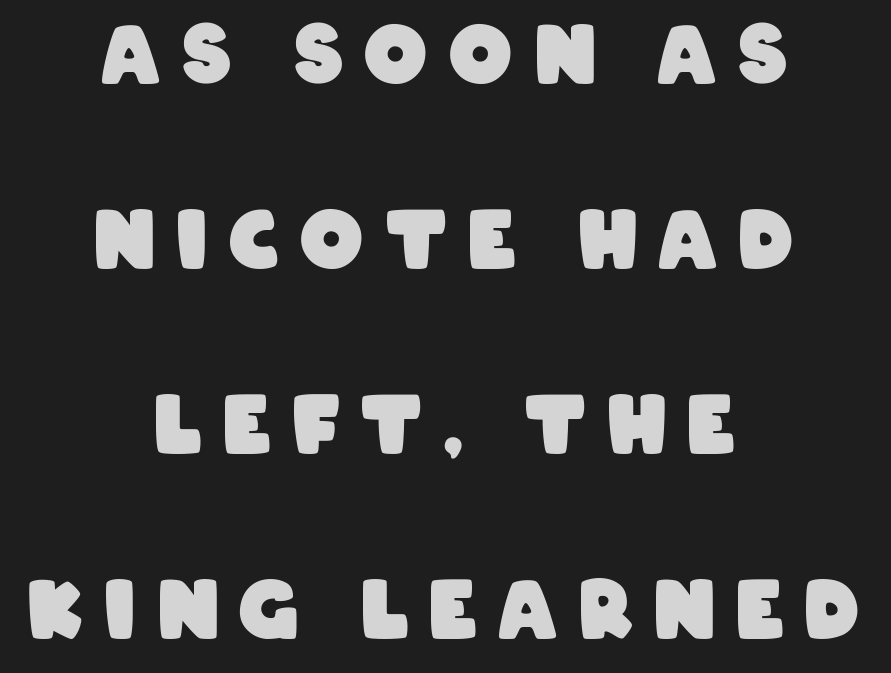
Q: Is the text bold? A: Yes.
Q: Is the typeface a serif or a sans-serif typeface? A: Sans-serif.
Q: Is the text underlined? A: No.
Q: How is the paragraph aligned? A: Centered.
Q: Is the spacing between letters normal or unusually wide? A: Unusually wide.
Q: Is the spacing between lines tight, normal or loose? A: Loose.
Q: Width (condensed, normal, or wide)? A: Condensed.
Q: Stroke contrast? A: Low.
Q: x-height? A: Large.
Q: Monospaced? A: No.
